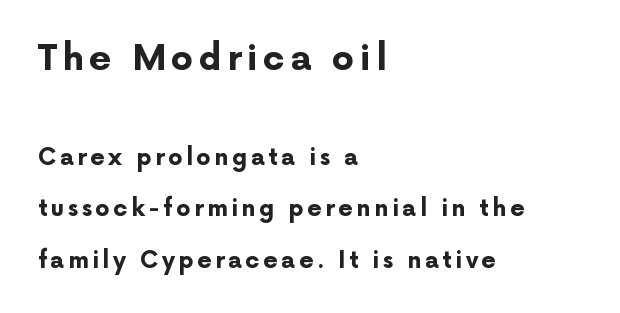
{"serif": "no", "italic": "no", "bold": "yes", "weight": "bold", "width": "normal", "stroke_contrast": "low", "x_height": "medium", "monospaced": "no", "underline": "no", "align": "left", "line_spacing": "loose", "line_spacing_ratio": 2.23, "larger_block": "first", "size_ratio": 1.52, "glyph_px": 35}
